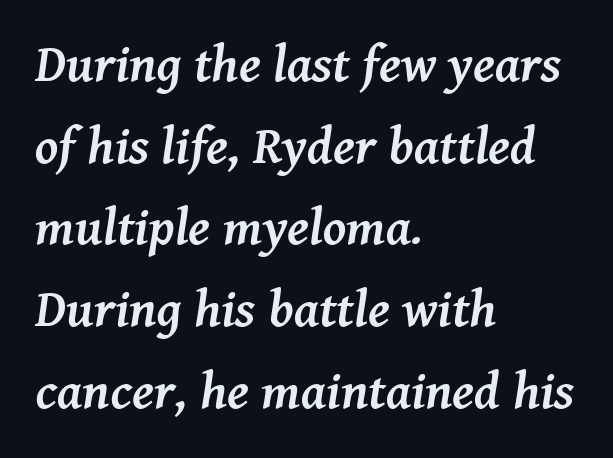
There's an unmistakable incline to the writing here. The type family on display is of the serif kind. Notice how descenders clear the ascenders below comfortably — that's standard leading. Characters follow at the spacing the type designer built in.
